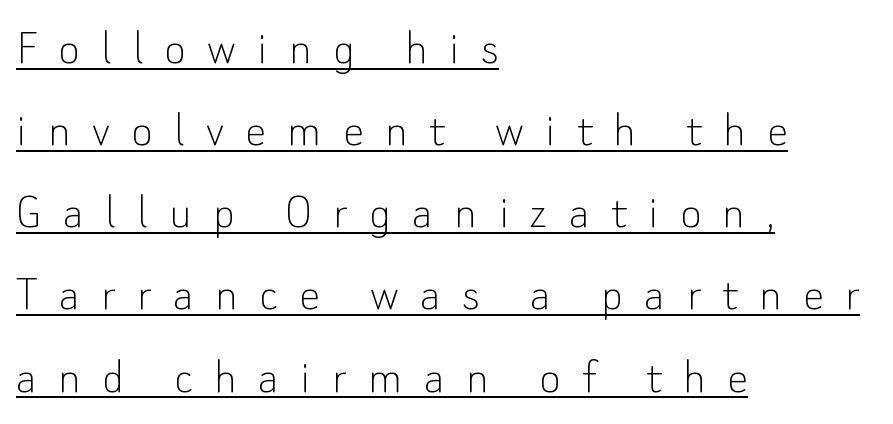
{"serif": "no", "italic": "no", "bold": "no", "weight": "thin", "width": "normal", "stroke_contrast": "low", "x_height": "small", "monospaced": "no", "underline": "yes", "align": "left", "line_spacing": "normal", "line_spacing_ratio": 1.58, "letter_spacing": "wide", "letter_spacing_em": 0.41, "glyph_px": 52}
